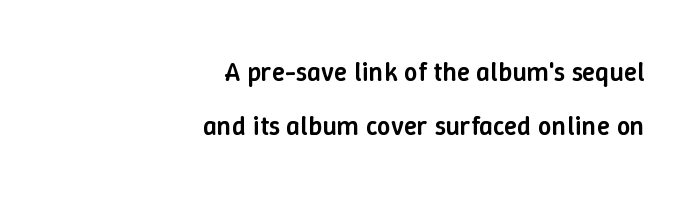
Q: Is the text bold? A: Semi-bold.
Q: Is the text italic (slanted)? A: No, it is upright.
Q: Is the text underlined? A: No.
Q: How is the paragraph aligned? A: Right-aligned.
Q: Is the spacing between letters normal or unusually wide? A: Normal.
Q: Is the spacing between lines tight, normal or loose? A: Loose.
